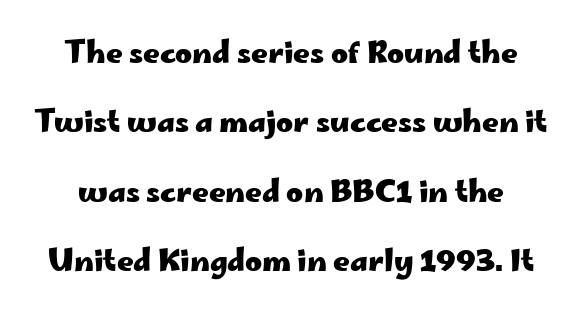
The image shows 29 px heavy, wide sans-serif type, upright; set loose line spacing (2.39x), normal letter spacing, not underlined; low stroke contrast and a small x-height.
